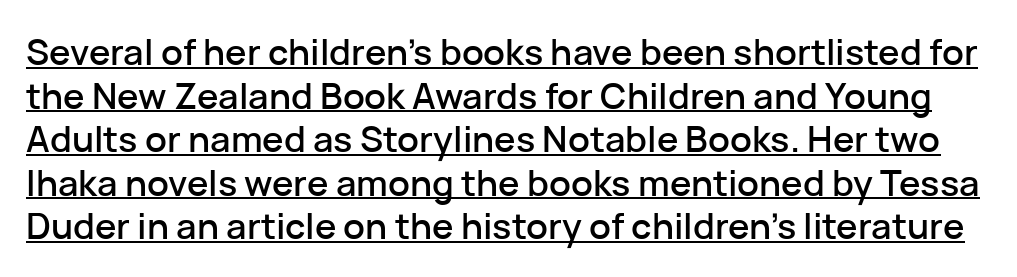
Every stem runs plumb, perpendicular to the baseline. These lines are composed in type without serifs. Beneath each row of characters lies a ruled line. Tracking value appears to be zero — textbook default spacing. A typesetter would call this proportional, since set widths differ per character.
